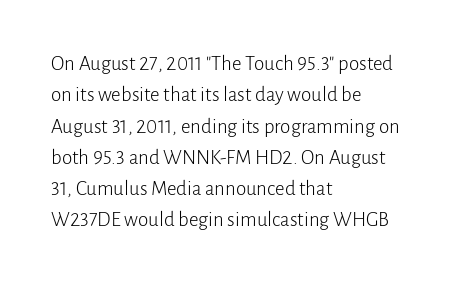
Ordinary non-slanted type is in use. Honestly, the row spacing looks completely unremarkable. These lines keep a tight, regular rhythm from letter to letter. These lines stack with their left ends in a neat column.
